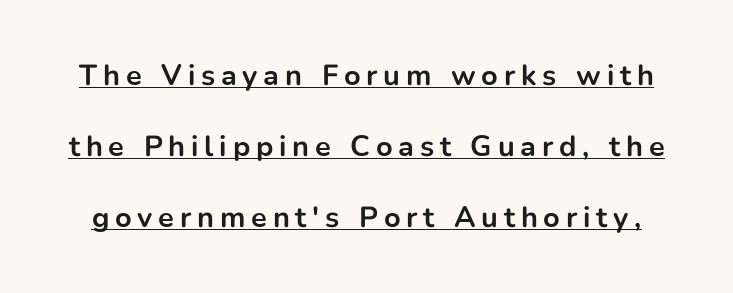
No italicization has been applied; the sample stays upright. Proportional: the letters do not fall into vertical columns. The gaps between neighbouring characters are conspicuously large. The specimen includes a rule beneath the text block's lines.
